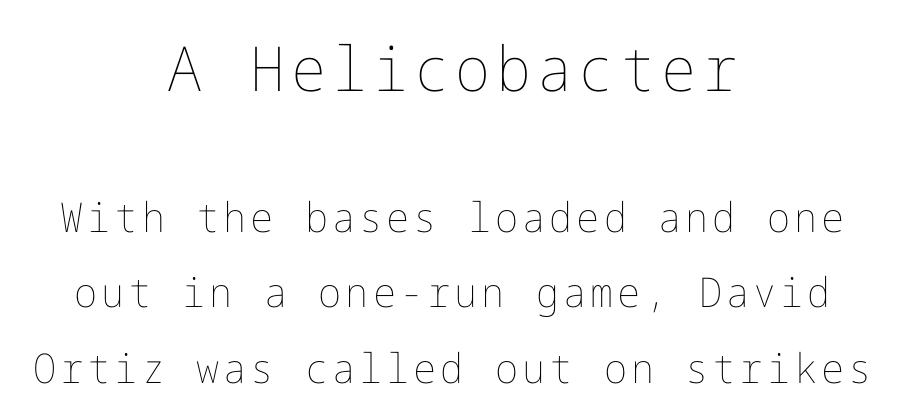
Q: Is the text bold? A: No.
Q: Is the text italic (slanted)? A: No, it is upright.
Q: Is the text underlined? A: No.
Q: How is the paragraph aligned? A: Centered.
Q: Which block of text is set in a larger size, the first (top) or the second (bottom)? A: The first (top) one.
Q: Width (condensed, normal, or wide)? A: Normal.
Q: Stroke contrast? A: Low.
Q: x-height? A: Medium.
